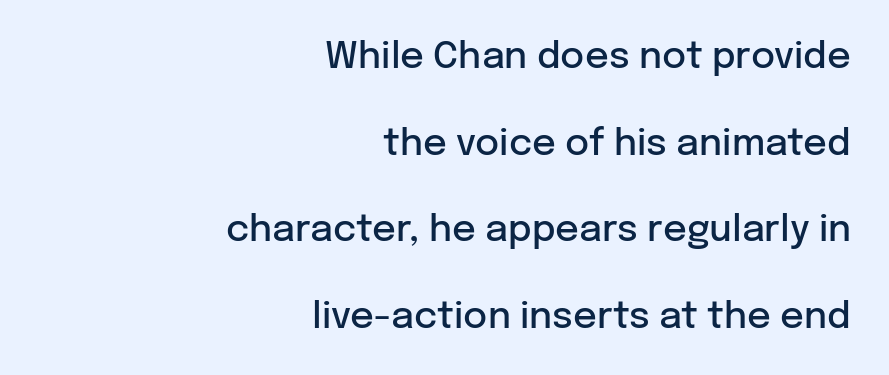
{"serif": "no", "italic": "no", "bold": "semi", "weight": "semibold", "width": "normal", "stroke_contrast": "low", "x_height": "medium", "monospaced": "no", "underline": "no", "align": "right", "line_spacing": "loose", "line_spacing_ratio": 2.34, "letter_spacing": "normal", "letter_spacing_em": 0.0, "glyph_px": 37}
